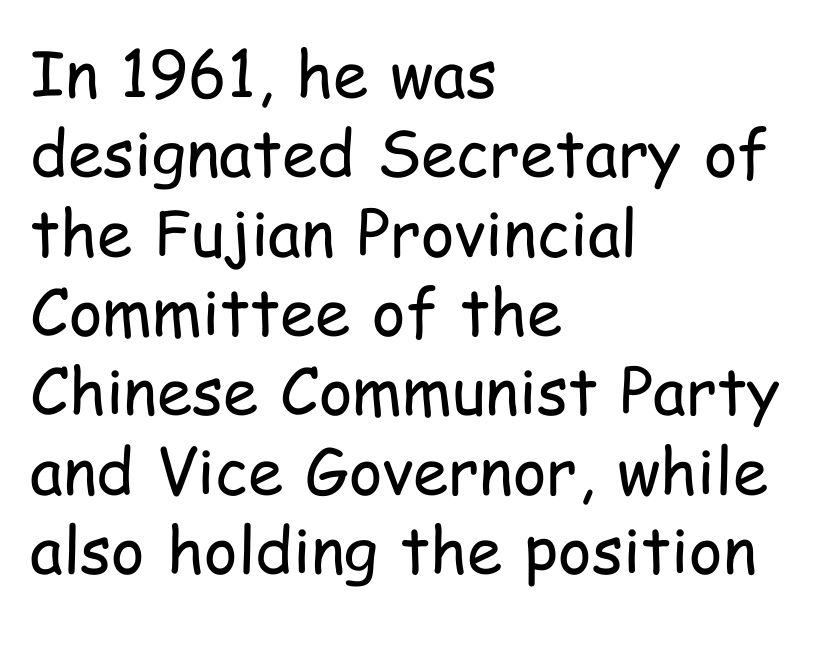
{"serif": "no", "italic": "no", "bold": "no", "weight": "regular", "width": "condensed", "stroke_contrast": "low", "x_height": "medium", "monospaced": "no", "underline": "no", "align": "left", "line_spacing_ratio": 1.24, "letter_spacing": "normal", "letter_spacing_em": 0.0, "glyph_px": 64}
